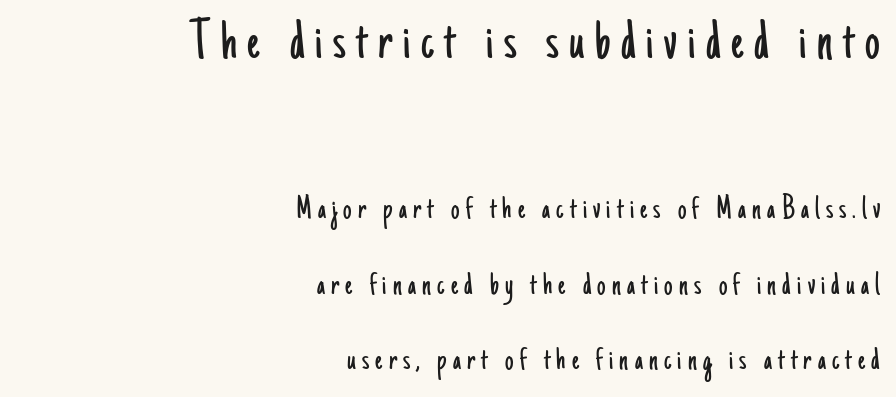
The image shows 59 px light, condensed sans-serif type, upright; set right-aligned, loose line spacing (2.22x), not underlined; the first (top) block is 1.74x larger; low stroke contrast and a small x-height.
